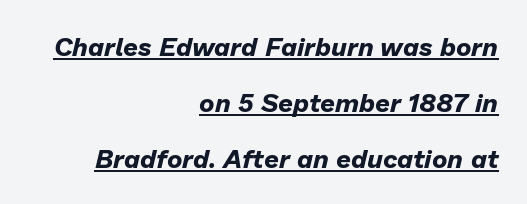
{"italic": "yes", "lean": "right", "slant_degrees": 13, "bold": "yes", "underline": "yes", "align": "right", "line_spacing": "loose", "line_spacing_ratio": 2.16, "letter_spacing": "normal", "letter_spacing_em": 0.0, "glyph_px": 26}
